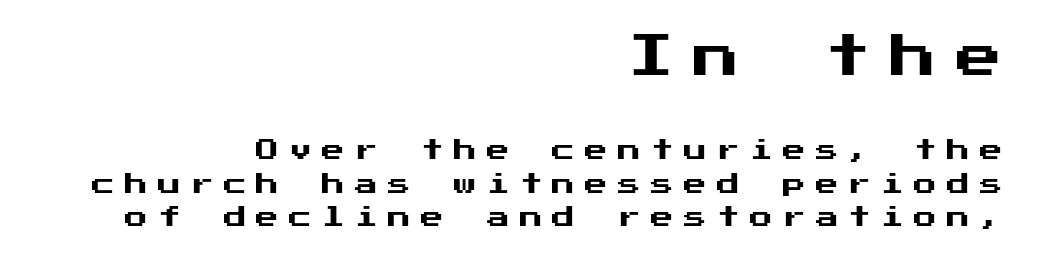
The image shows 46 px sans-serif type, upright; set right-aligned, normal line spacing (1.46x), unusually wide letter spacing (+0.43 em), not underlined; the first (top) block is 2.0x larger; medium stroke contrast and a medium x-height.
